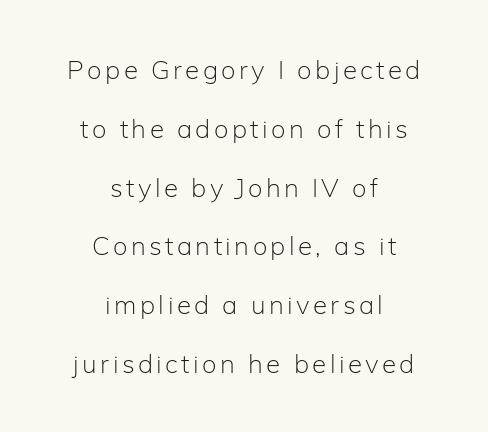
{"italic": "no", "bold": "no", "underline": "no", "align": "center", "line_spacing": "loose", "line_spacing_ratio": 2.26, "glyph_px": 26}
